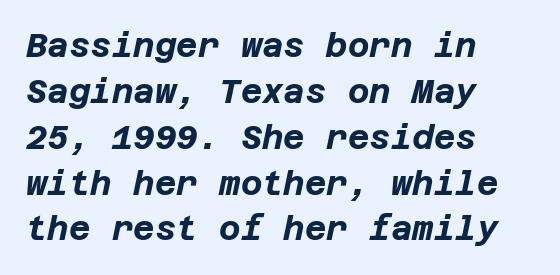
{"italic": "yes", "lean": "right", "slant_degrees": 12, "bold": "yes", "weight": "bold", "width": "normal", "stroke_contrast": "low", "x_height": "large", "underline": "no", "align": "left", "line_spacing": "normal", "line_spacing_ratio": 1.39, "letter_spacing": "normal", "letter_spacing_em": 0.0, "glyph_px": 33}
